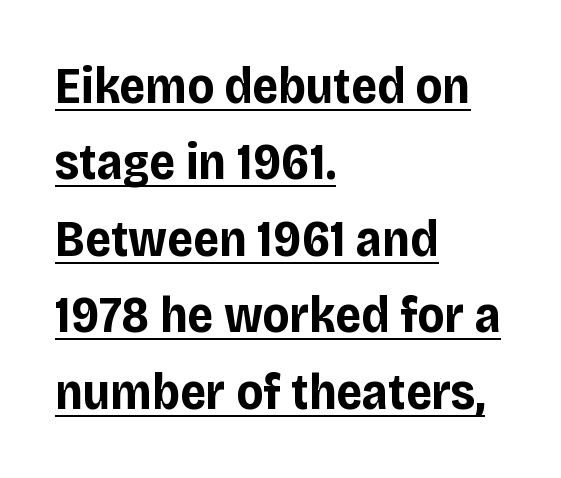
Line starts are locked; line ends wander. Heavy-handed strokes throughout: this text is bold. Interline gaps are of average width in this sample. Posture: straight, roman, zero tilt. The horizontal fit of the characters is conventional and even. Compared with undecorated copy, this sample adds a rule below the words.
